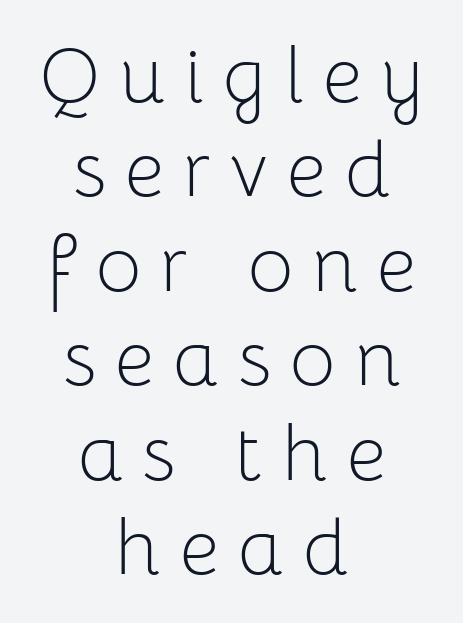
{"serif": "no", "italic": "no", "bold": "no", "weight": "light", "width": "normal", "stroke_contrast": "low", "x_height": "medium", "monospaced": "no", "underline": "no", "align": "center", "line_spacing_ratio": 1.21, "letter_spacing": "wide", "letter_spacing_em": 0.25, "glyph_px": 78}
